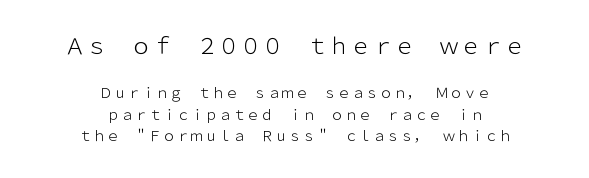
The image shows 22 px text type, upright; set centered, normal line spacing (1.53x), normal letter spacing, not underlined; the first (top) block is 1.57x larger.
